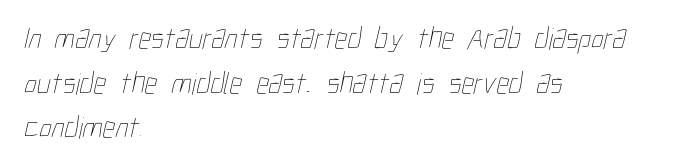
The space directly below the letters is spotless. The face looks like a standard text weight, possibly lighter. Reading down the column, the eye jumps a familiar distance to each next line. Here the glyphs are tracked normally, forming tight word shapes. Varying glyph widths throughout — classic text-font behaviour. The passage is arranged the way most books set body copy — flush left.
